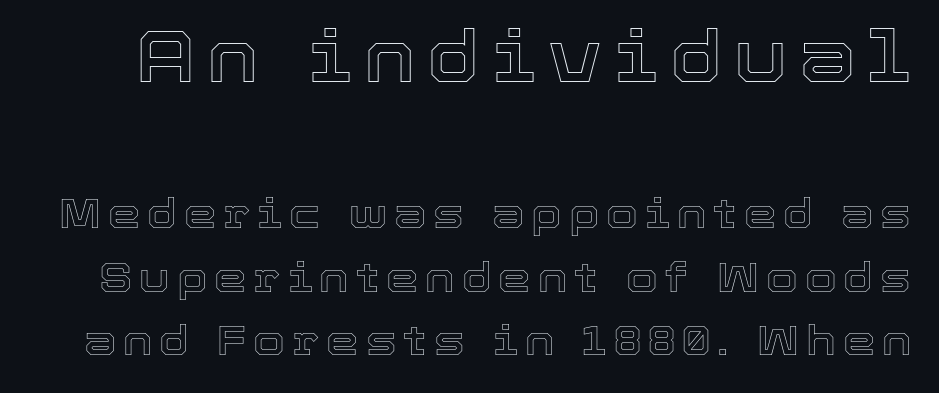
Q: Is the text italic (slanted)? A: No, it is upright.
Q: Is the text underlined? A: No.
Q: Is the spacing between lines tight, normal or loose? A: Normal.
Q: Which block of text is set in a larger size, the first (top) or the second (bottom)? A: The first (top) one.
Q: Width (condensed, normal, or wide)? A: Normal.
Q: x-height? A: Medium.
Q: Monospaced? A: No.
